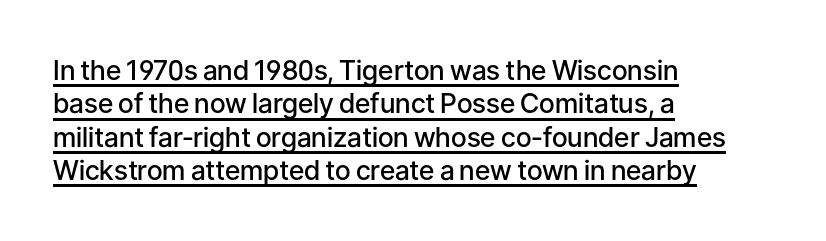
The typography opts for an upright posture over an oblique one. All the whitespace from short lines collects on the right. Standard letterfit; no display-style spreading of the glyphs. The specimen includes a rule beneath the text block's lines. Weight check: semibold — heavier than regular, not quite bold.
